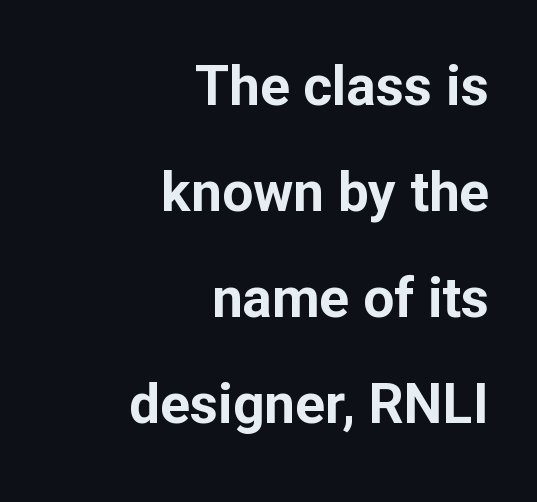
The image shows 55 px bold sans-serif type, upright; set right-aligned, loose line spacing (1.93x), normal letter spacing, not underlined; low stroke contrast and a medium x-height.
